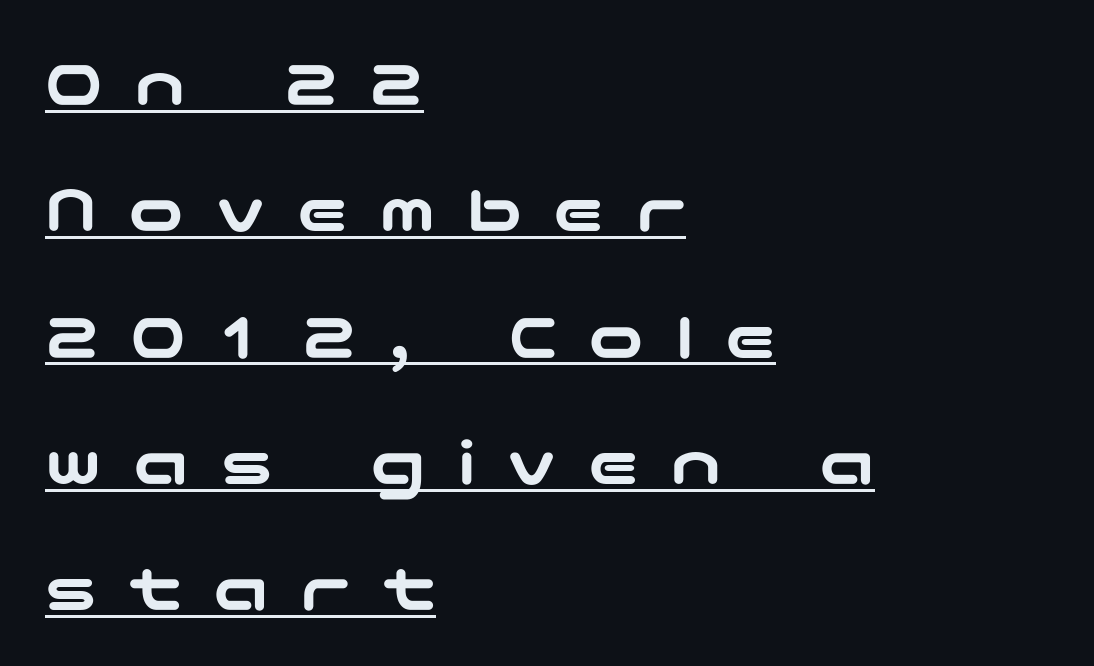
Is the letter spacing exaggerated? Yes — the characters are pushed far apart. A continuous stroke trails under the words, as in a hyperlink. In terms of letterform style, serifs are entirely absent. This rendering uses left alignment, leaving the right contour irregular.
